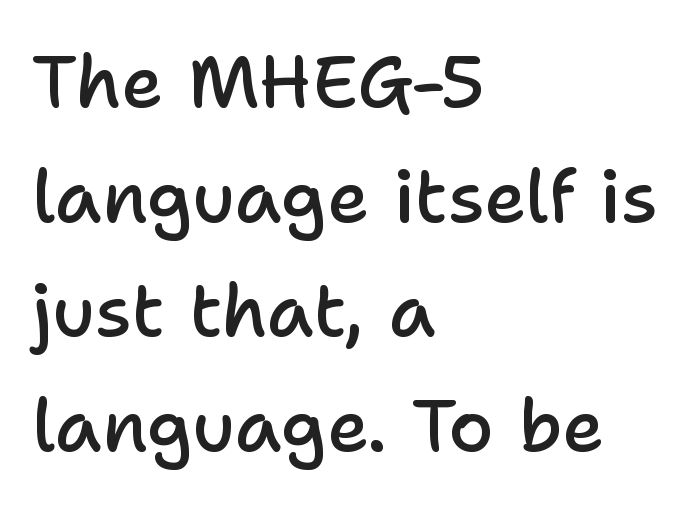
The image shows 73 px semibold sans-serif type, upright; set left-aligned, normal line spacing (1.57x), normal letter spacing, not underlined; low stroke contrast and a medium x-height.
